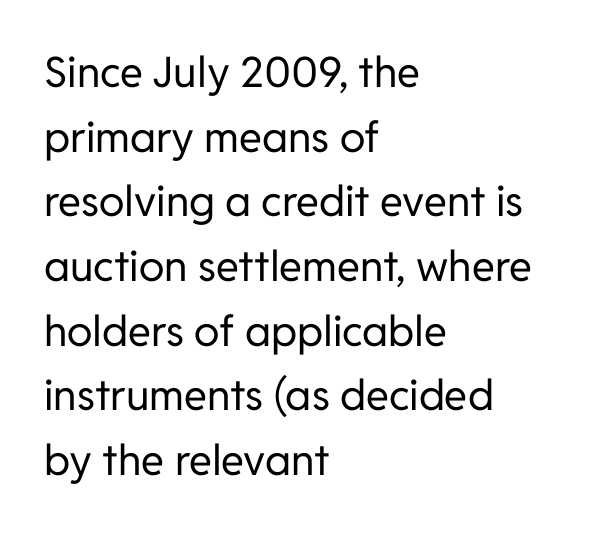
The image shows 42 px regular-weight sans-serif type, upright; set left-aligned, normal line spacing (1.54x), normal letter spacing, not underlined; low stroke contrast and a medium x-height.
